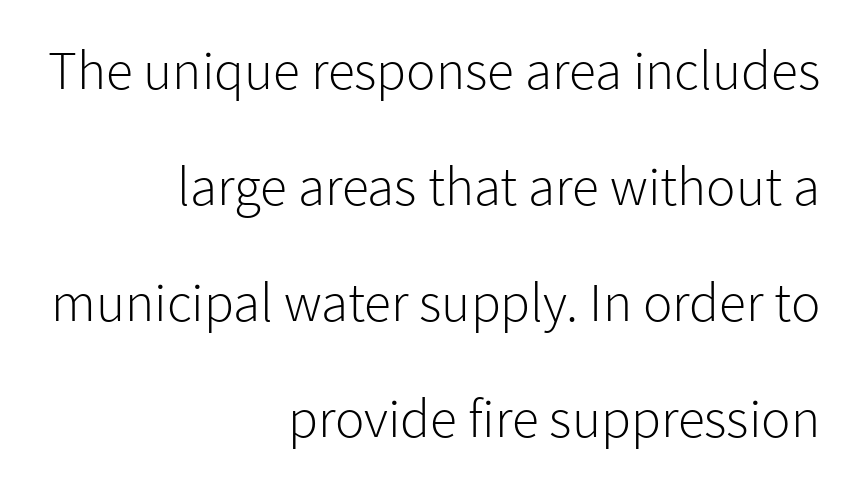
{"serif": "no", "italic": "no", "bold": "no", "weight": "light", "width": "normal", "stroke_contrast": "low", "x_height": "medium", "monospaced": "no", "underline": "no", "align": "right", "line_spacing": "loose", "line_spacing_ratio": 2.11, "letter_spacing": "normal", "letter_spacing_em": 0.0, "glyph_px": 55}
